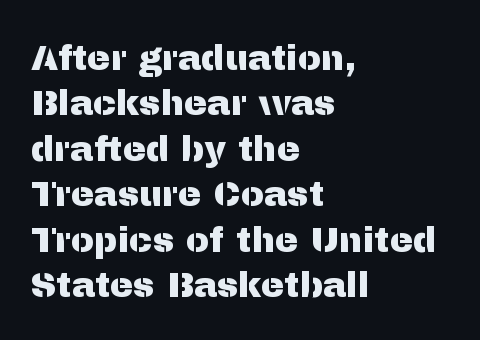
The image shows 35 px sans-serif type, upright; set left-aligned, normal line spacing (1.3x), normal letter spacing, not underlined; medium stroke contrast and a medium x-height.
